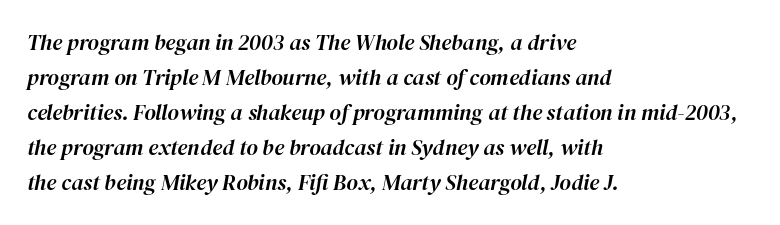
Q: Is the text italic (slanted)? A: Yes, it leans right by about 12 degrees.
Q: Is the text underlined? A: No.
Q: How is the paragraph aligned? A: Left-aligned.
Q: Is the spacing between letters normal or unusually wide? A: Normal.
Q: Is the spacing between lines tight, normal or loose? A: Normal.
